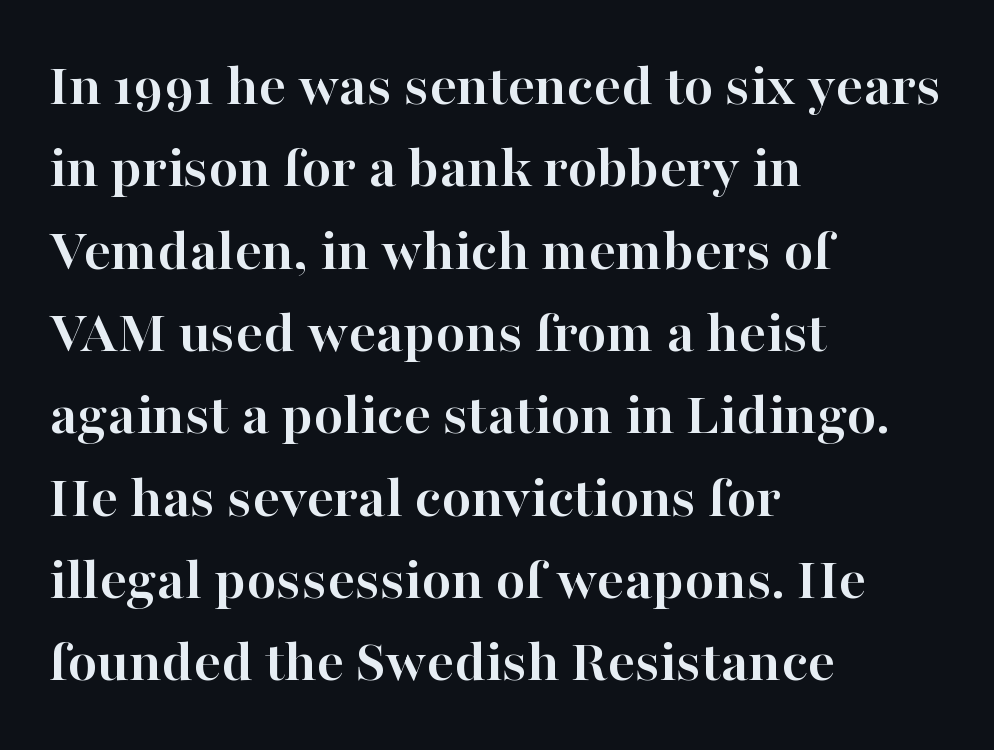
The image shows 61 px semibold serif type, upright; set left-aligned, normal line spacing (1.35x), normal letter spacing, not underlined; high stroke contrast and a medium x-height.
